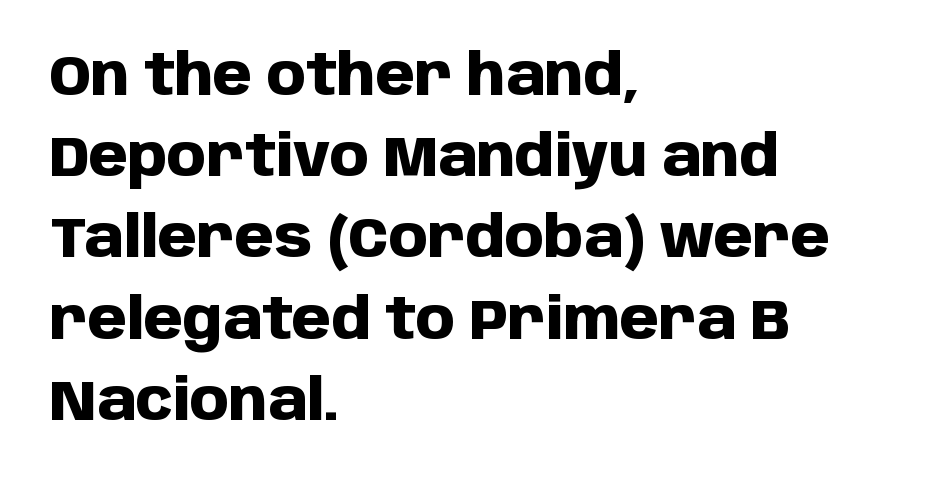
The image shows 56 px heavy sans-serif type, upright; set left-aligned, normal line spacing (1.45x), normal letter spacing, not underlined; low stroke contrast and a large x-height.
